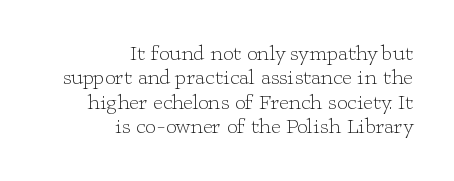
The image shows 21 px text type, upright; set right-aligned, line spacing 1.16x, normal letter spacing, not underlined.
